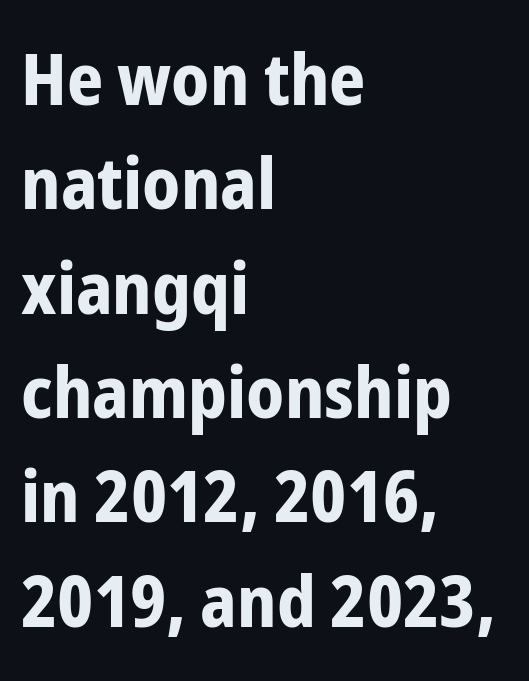
{"serif": "no", "italic": "no", "bold": "yes", "weight": "bold", "width": "condensed", "stroke_contrast": "low", "x_height": "medium", "monospaced": "no", "underline": "no", "align": "left", "line_spacing": "normal", "line_spacing_ratio": 1.47, "letter_spacing": "normal", "letter_spacing_em": 0.0, "glyph_px": 71}
